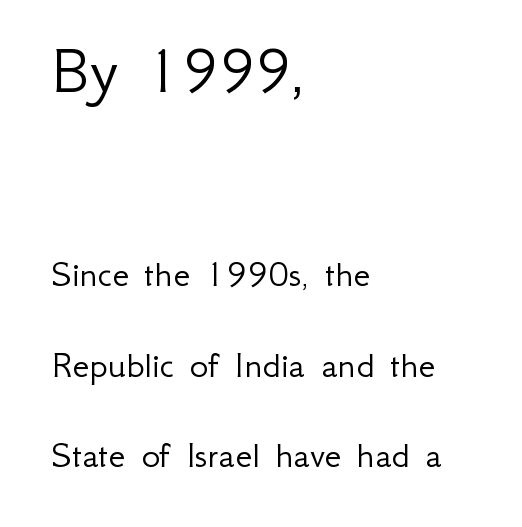
The image shows 68 px light sans-serif type, upright; set left-aligned, loose line spacing (2.31x), normal letter spacing, not underlined; the first (top) block is 1.74x larger; low stroke contrast and a small x-height.
